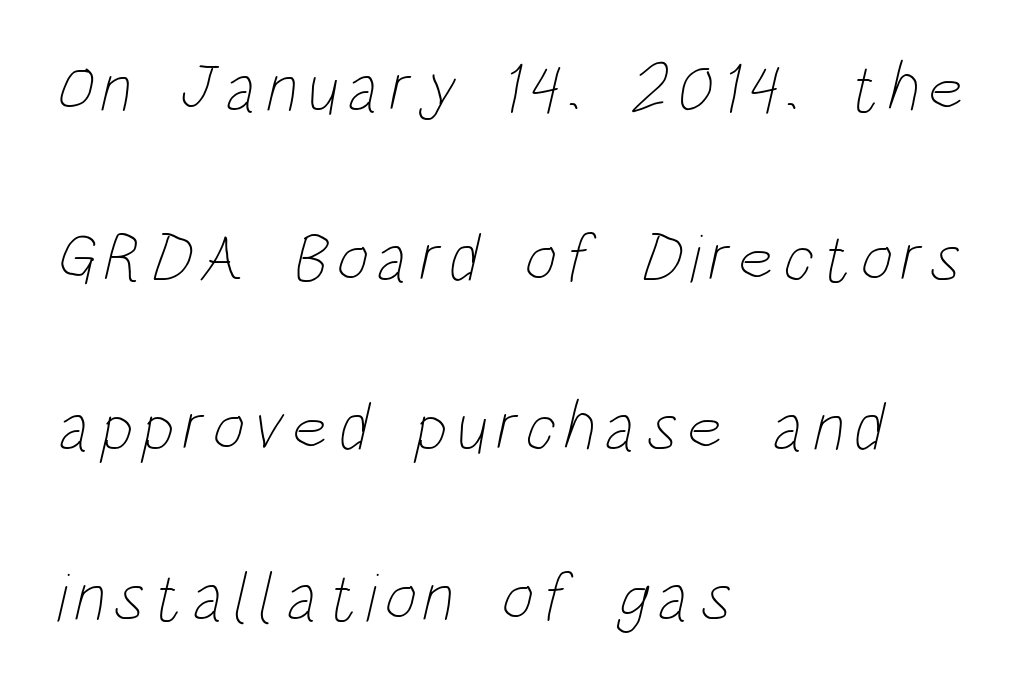
Which margin do the lines hug? The left one — the right edge is uneven. The baseline area is clear. In terms of leading, this rendering errs on the spacious side. The letters look calm and open, with moderate or lighter stems.
